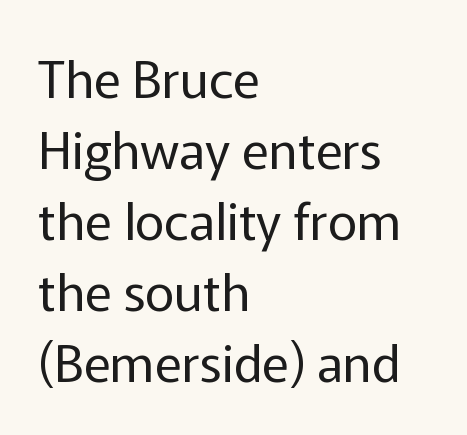
The image shows 51 px regular-weight sans-serif type, upright; set left-aligned, normal line spacing (1.39x), normal letter spacing, not underlined; low stroke contrast and a medium x-height.
